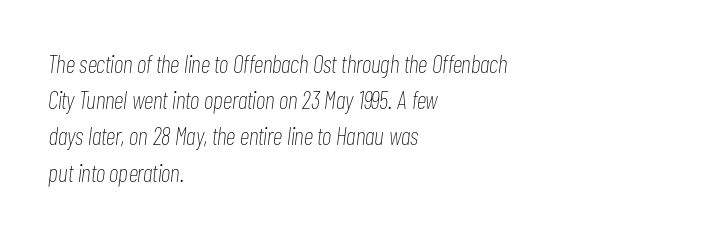
Q: Is the text bold? A: No.
Q: Is the text italic (slanted)? A: Yes, it leans right by about 7 degrees.
Q: Is the text underlined? A: No.
Q: How is the paragraph aligned? A: Left-aligned.
Q: Is the spacing between letters normal or unusually wide? A: Normal.
Q: Is the spacing between lines tight, normal or loose? A: Normal.
